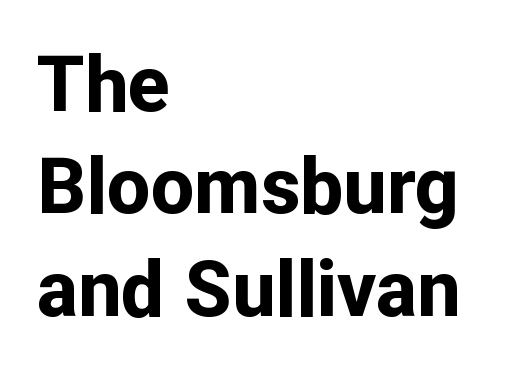
Q: Is the text bold? A: Yes.
Q: Is the text italic (slanted)? A: No, it is upright.
Q: Is the typeface a serif or a sans-serif typeface? A: Sans-serif.
Q: Is the text underlined? A: No.
Q: How is the paragraph aligned? A: Left-aligned.
Q: Is the spacing between letters normal or unusually wide? A: Normal.
Q: Is the spacing between lines tight, normal or loose? A: Normal.
Q: Width (condensed, normal, or wide)? A: Normal.
Q: Stroke contrast? A: Low.
Q: x-height? A: Medium.
Q: Monospaced? A: No.
